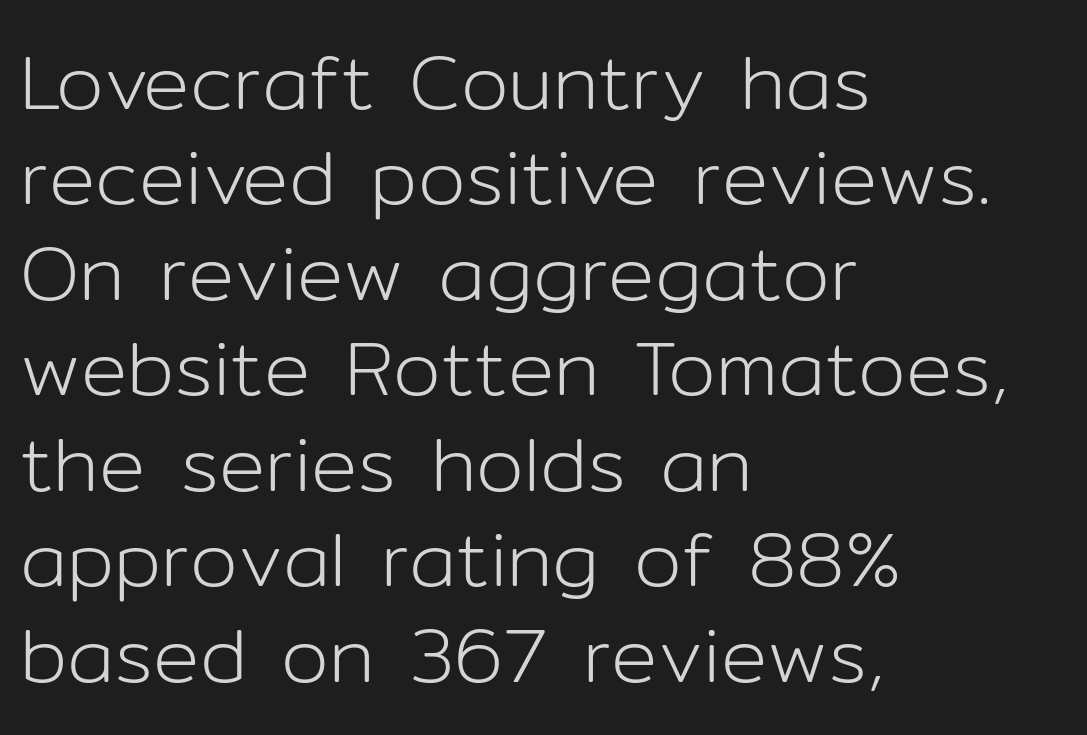
{"serif": "no", "italic": "no", "bold": "no", "weight": "light", "width": "normal", "stroke_contrast": "low", "x_height": "medium", "monospaced": "no", "underline": "no", "align": "left", "line_spacing_ratio": 1.24, "letter_spacing": "normal", "letter_spacing_em": 0.0, "glyph_px": 77}
